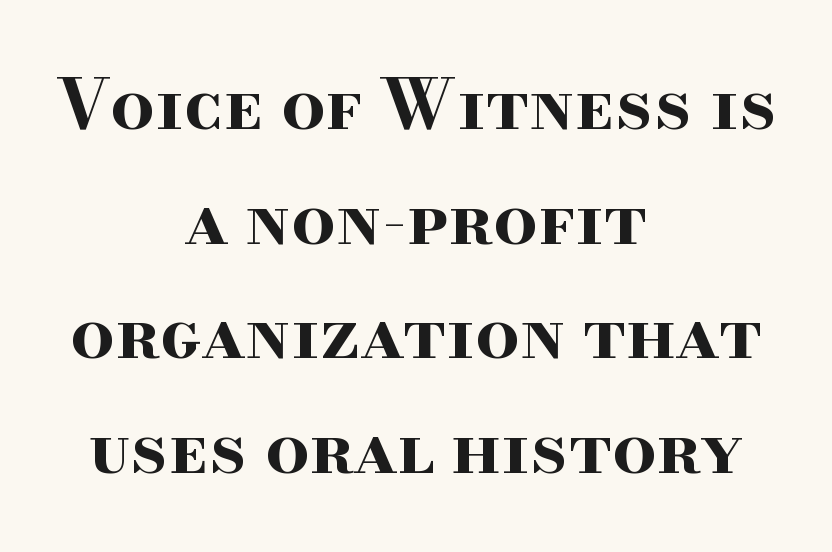
{"serif": "yes", "italic": "no", "bold": "yes", "weight": "bold", "width": "wide", "stroke_contrast": "high", "x_height": "small", "monospaced": "no", "underline": "no", "align": "center", "line_spacing": "normal", "line_spacing_ratio": 1.66, "letter_spacing": "normal", "letter_spacing_em": 0.0, "glyph_px": 69}
